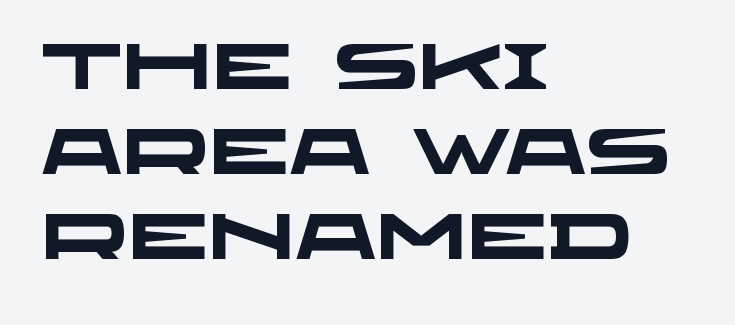
Spacing between characters is what you'd get straight out of the box. Whoever set this chose a conventional vertical rhythm. All the whitespace from short lines collects on the right. Note the varied advance widths — an 'i' is clearly narrower than an 'm'.
